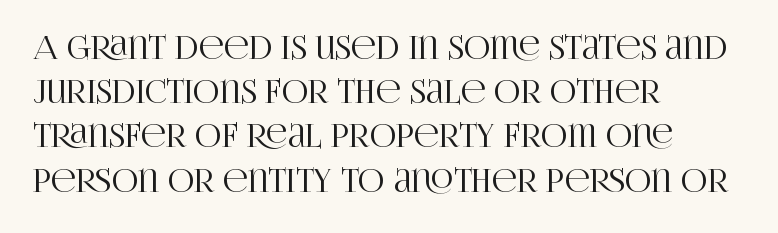
{"serif": "yes", "italic": "no", "width": "condensed", "stroke_contrast": "high", "x_height": "large", "monospaced": "no", "underline": "no", "align": "left", "line_spacing": "normal", "line_spacing_ratio": 1.34, "letter_spacing": "normal", "letter_spacing_em": 0.0, "glyph_px": 33}
